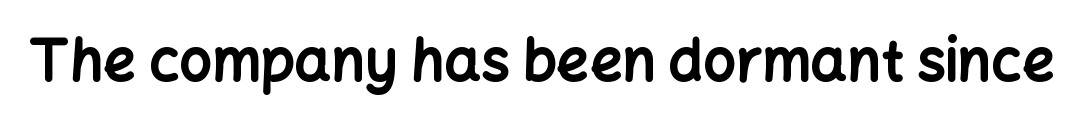
Do the letters lean? They stand straight. Heft: maximum for text — a bold. What stands out about the letter spacing? Nothing — it is the standard amount. Stroke terminals: plain, sans-serif. Descenders are the only things crossing below the line.
